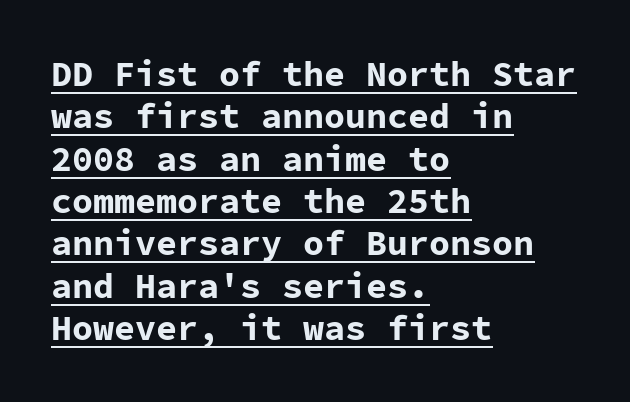
The image shows 35 px bold sans-serif type, upright, monospaced; set left-aligned, line spacing 1.21x, normal letter spacing, underlined; low stroke contrast and a medium x-height.
